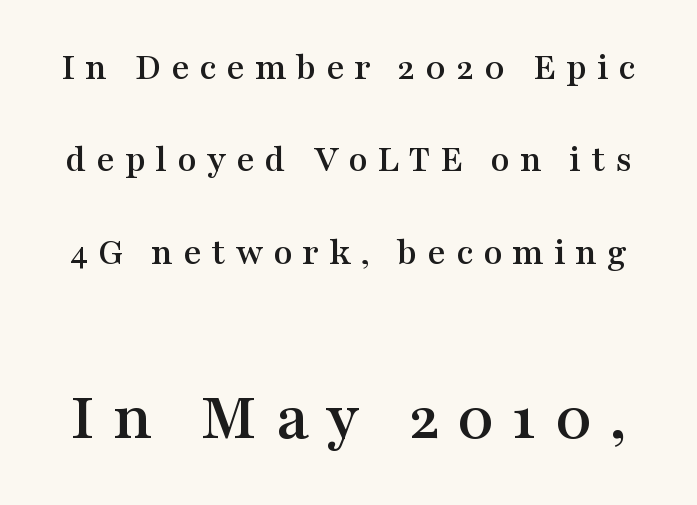
Q: Is the text italic (slanted)? A: No, it is upright.
Q: Is the typeface a serif or a sans-serif typeface? A: Serif.
Q: Is the text underlined? A: No.
Q: Is the spacing between letters normal or unusually wide? A: Unusually wide.
Q: Is the spacing between lines tight, normal or loose? A: Loose.
Q: Which block of text is set in a larger size, the first (top) or the second (bottom)? A: The second (bottom) one.
Q: Width (condensed, normal, or wide)? A: Wide.
Q: Stroke contrast? A: Medium.
Q: x-height? A: Medium.
Q: Monospaced? A: No.
